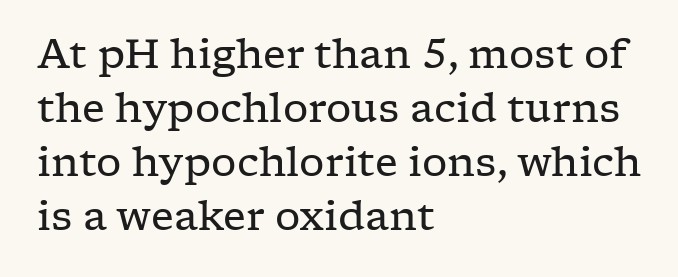
Q: Is the text bold? A: No.
Q: Is the text italic (slanted)? A: No, it is upright.
Q: Is the typeface a serif or a sans-serif typeface? A: Serif.
Q: Is the text underlined? A: No.
Q: How is the paragraph aligned? A: Left-aligned.
Q: Is the spacing between letters normal or unusually wide? A: Normal.
Q: Is the spacing between lines tight, normal or loose? A: Normal.
Q: Width (condensed, normal, or wide)? A: Wide.
Q: Stroke contrast? A: Low.
Q: x-height? A: Medium.
Q: Monospaced? A: No.
